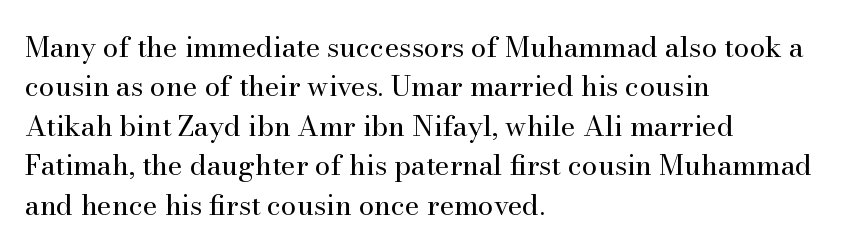
{"serif": "yes", "italic": "no", "bold": "no", "weight": "regular", "width": "normal", "stroke_contrast": "high", "x_height": "small", "monospaced": "no", "underline": "no", "align": "left", "line_spacing": "normal", "line_spacing_ratio": 1.41, "letter_spacing": "normal", "letter_spacing_em": 0.0, "glyph_px": 28}
